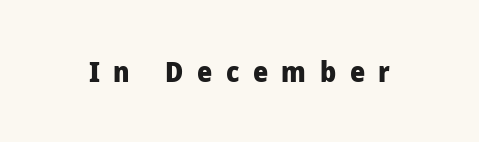
The passage shown is emphatically bold. Glance below the letters and you will spot only blank space. When letters stand straight like this, we call the style roman or upright. The passage shown is typed in a proportional face where columns would drift. The letterforms stand isolated, each surrounded by extra space.
